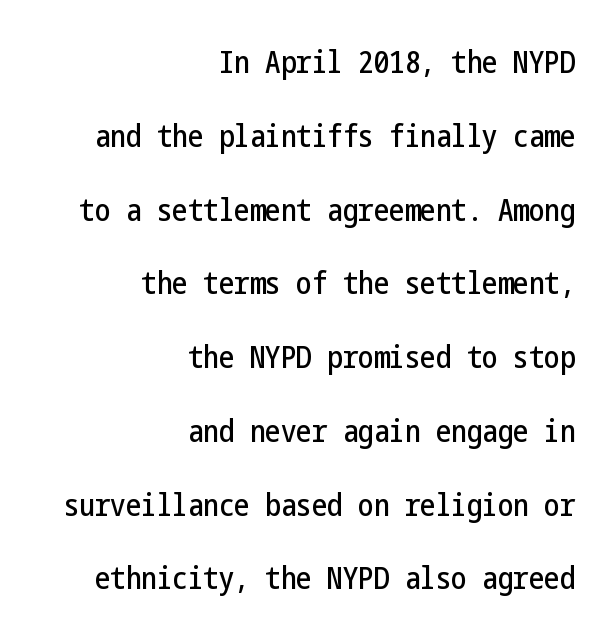
Q: Is the text italic (slanted)? A: No, it is upright.
Q: Is the typeface a serif or a sans-serif typeface? A: Sans-serif.
Q: Is the text underlined? A: No.
Q: How is the paragraph aligned? A: Right-aligned.
Q: Is the spacing between letters normal or unusually wide? A: Normal.
Q: Is the spacing between lines tight, normal or loose? A: Loose.
Q: Width (condensed, normal, or wide)? A: Condensed.
Q: Stroke contrast? A: Low.
Q: x-height? A: Medium.
